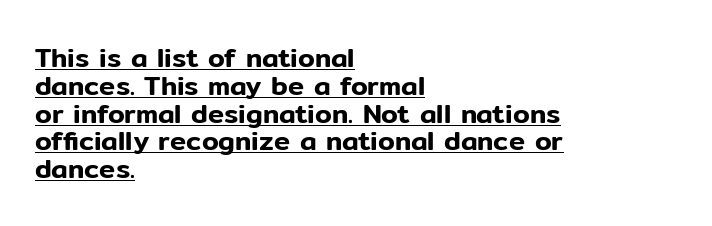
{"italic": "no", "underline": "yes", "align": "left", "line_spacing": "tight", "line_spacing_ratio": 1.03, "letter_spacing": "normal", "letter_spacing_em": 0.0, "glyph_px": 27}
